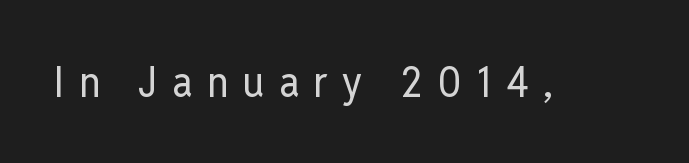
{"serif": "no", "italic": "no", "bold": "no", "weight": "regular", "width": "condensed", "stroke_contrast": "low", "x_height": "medium", "monospaced": "no", "underline": "no", "letter_spacing": "wide", "letter_spacing_em": 0.34, "glyph_px": 43}
